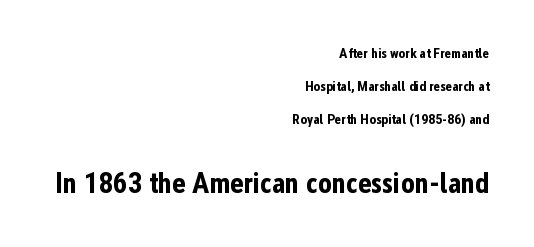
The image shows 29 px bold, condensed sans-serif type, upright; set right-aligned, loose line spacing (2.34x), normal letter spacing, not underlined; the second (bottom) block is 2.07x larger; low stroke contrast and a medium x-height.
